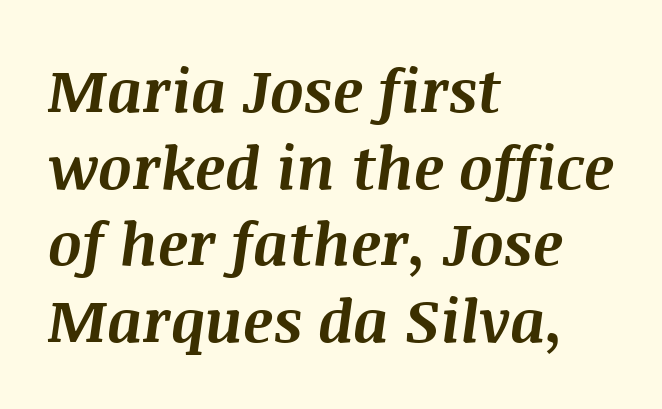
Q: Is the text bold? A: Yes.
Q: Is the text italic (slanted)? A: Yes, it leans right by about 8 degrees.
Q: Is the text underlined? A: No.
Q: How is the paragraph aligned? A: Left-aligned.
Q: Is the spacing between letters normal or unusually wide? A: Normal.
Q: Is the spacing between lines tight, normal or loose? A: Normal.
Q: Width (condensed, normal, or wide)? A: Normal.
Q: Stroke contrast? A: Medium.
Q: x-height? A: Large.
Q: Monospaced? A: No.
